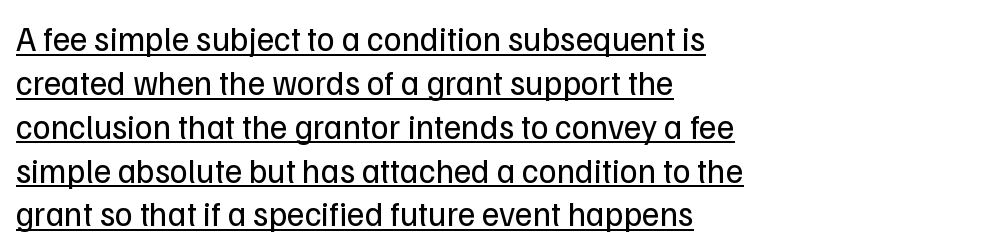
Q: Is the text bold? A: No.
Q: Is the text italic (slanted)? A: No, it is upright.
Q: Is the typeface a serif or a sans-serif typeface? A: Sans-serif.
Q: Is the text underlined? A: Yes.
Q: How is the paragraph aligned? A: Left-aligned.
Q: Is the spacing between letters normal or unusually wide? A: Normal.
Q: Is the spacing between lines tight, normal or loose? A: Normal.
Q: Width (condensed, normal, or wide)? A: Normal.
Q: Stroke contrast? A: Low.
Q: x-height? A: Medium.
Q: Monospaced? A: No.
